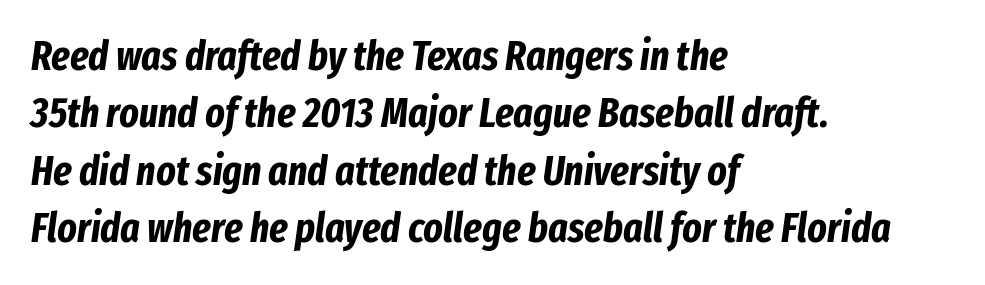
{"italic": "yes", "lean": "right", "slant_degrees": 8, "bold": "yes", "weight": "bold", "width": "condensed", "stroke_contrast": "low", "x_height": "medium", "monospaced": "no", "underline": "no", "align": "left", "line_spacing": "normal", "line_spacing_ratio": 1.4, "letter_spacing": "normal", "letter_spacing_em": 0.0, "glyph_px": 41}
